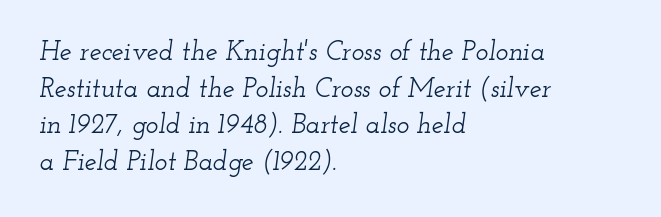
The passage is arranged the way most books set body copy — flush left. Italic? Definitely — the glyphs are oblique. Does extra space separate the letters? No, they use regular spacing. Vertical spacing — default. Decoration check: the copy has no underline.
